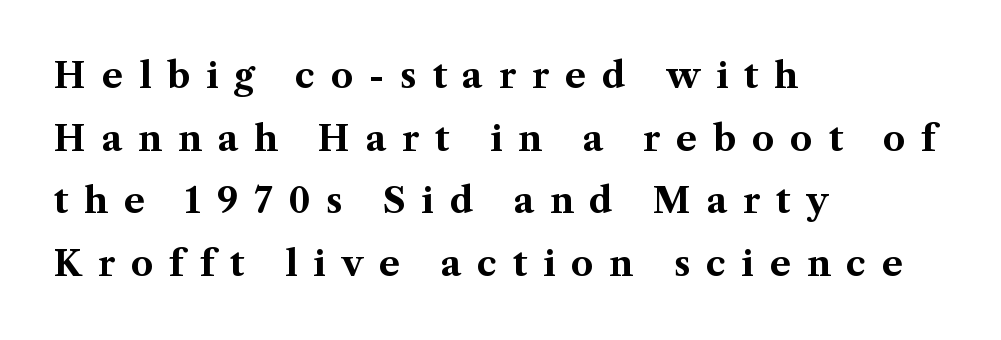
Q: Is the text bold? A: Yes.
Q: Is the text italic (slanted)? A: No, it is upright.
Q: Is the typeface a serif or a sans-serif typeface? A: Serif.
Q: Is the text underlined? A: No.
Q: How is the paragraph aligned? A: Left-aligned.
Q: Is the spacing between letters normal or unusually wide? A: Unusually wide.
Q: Width (condensed, normal, or wide)? A: Normal.
Q: Stroke contrast? A: Medium.
Q: x-height? A: Medium.
Q: Monospaced? A: No.
